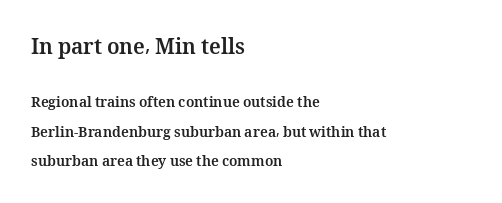
The image shows 21 px bold type, upright; set left-aligned, loose line spacing (2.11x), normal letter spacing, not underlined; the first (top) block is 1.5x larger.
